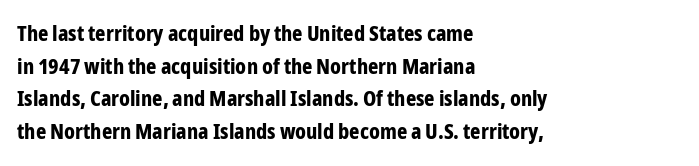
Q: Is the text bold? A: Yes.
Q: Is the text italic (slanted)? A: No, it is upright.
Q: Is the text underlined? A: No.
Q: How is the paragraph aligned? A: Left-aligned.
Q: Is the spacing between letters normal or unusually wide? A: Normal.
Q: Is the spacing between lines tight, normal or loose? A: Normal.
